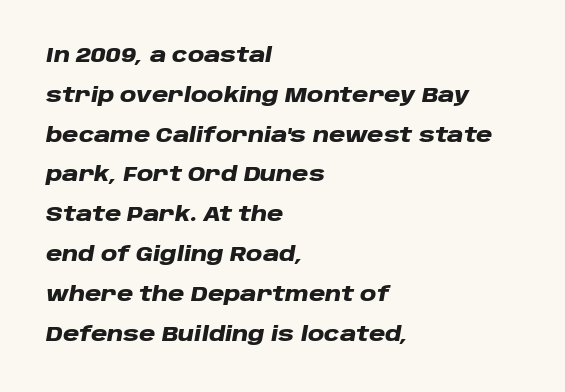
Is the type slanted? Yes — the strokes lean at a clear angle. Alignment: flush left. Compared with typical body copy, the letter spacing here is the same. The vertical gap from one line to the next is large.
